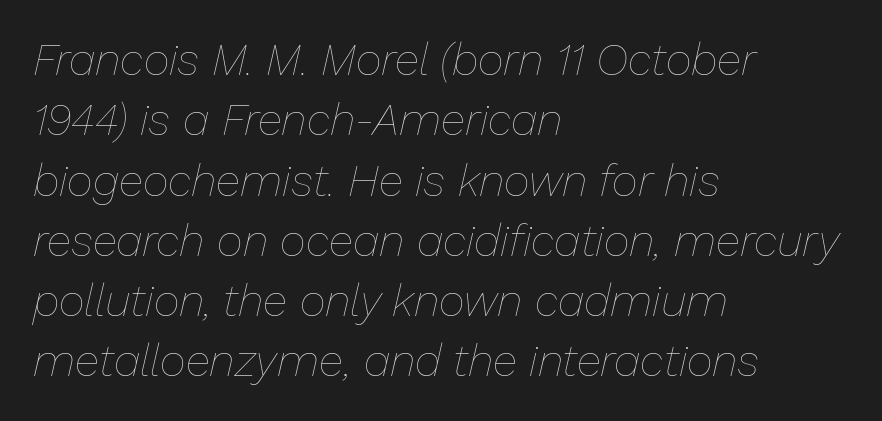
Quick note: italic. Stems here are at most as thick as an everyday book face. Spacing verdict: proportional, widths tailored to each character. The specimen omits any rule beneath the text block's lines. Vertical spacing — default.
